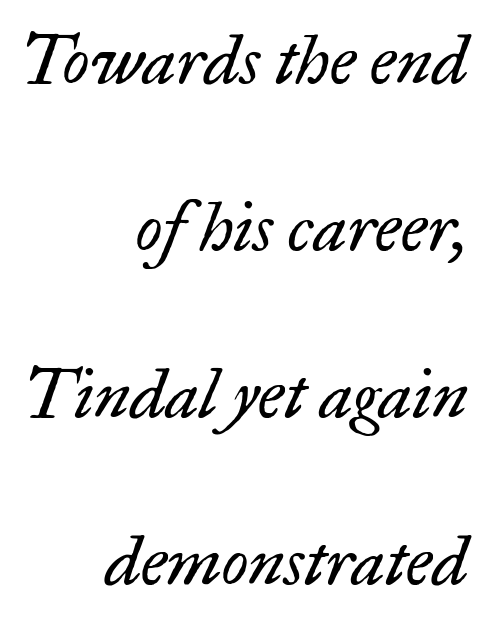
The image shows 69 px regular-weight serif type, italic (leaning right); set right-aligned, loose line spacing (2.42x), normal letter spacing, not underlined; low stroke contrast and a small x-height.
